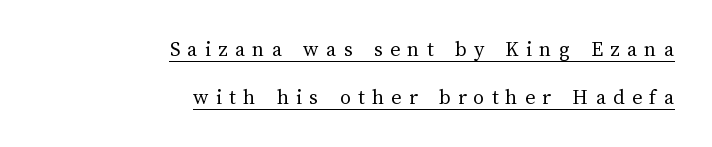
The image shows 22 px text type, upright; set right-aligned, loose line spacing (2.17x), unusually wide letter spacing (+0.33 em), underlined.
